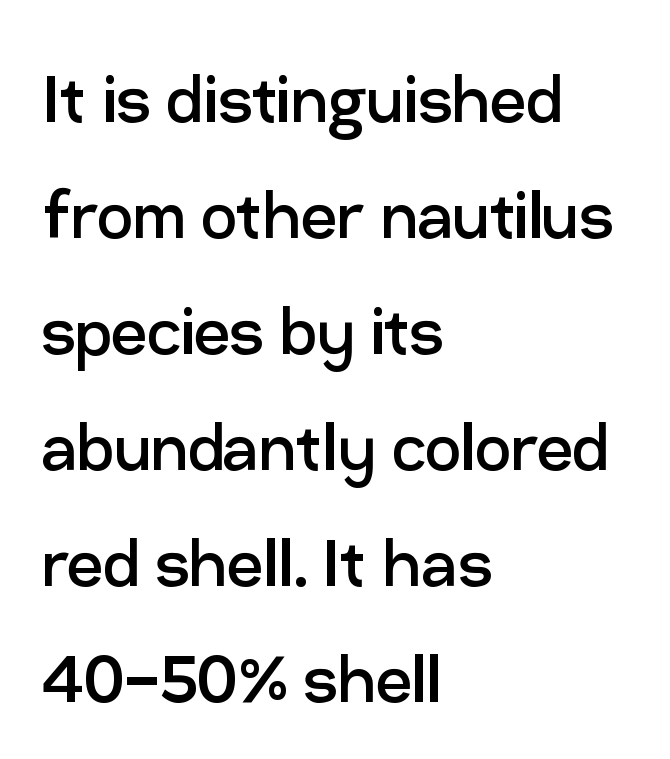
The image shows 80 px regular-weight sans-serif type, upright; set left-aligned, normal line spacing (1.45x), normal letter spacing, not underlined; low stroke contrast and a medium x-height.
